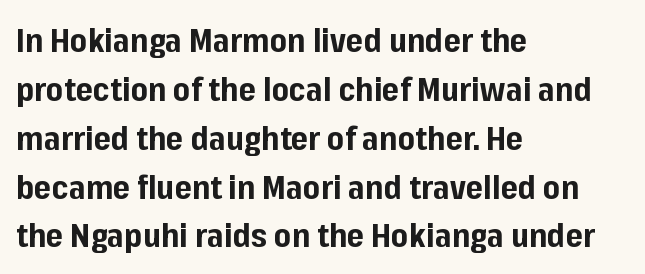
{"serif": "no", "italic": "no", "bold": "yes", "weight": "bold", "width": "normal", "stroke_contrast": "low", "x_height": "medium", "monospaced": "no", "underline": "no", "align": "left", "line_spacing": "normal", "line_spacing_ratio": 1.48, "letter_spacing": "normal", "letter_spacing_em": 0.0, "glyph_px": 33}
